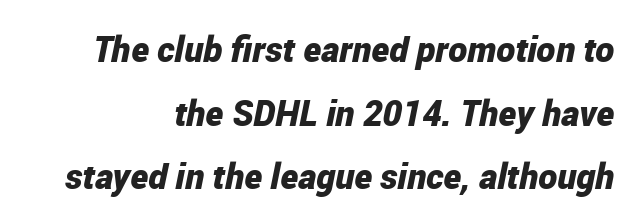
The whole block is typeset with a tilt. The font is running at its bold setting. This sample has the flowing, uneven cadence of proportional lettering. Glance below the letters and you will spot only blank space. Inter-character spacing is left at the font's built-in metrics.
